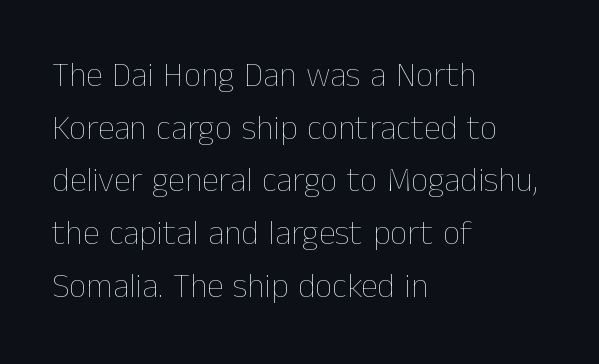
Q: Is the text bold? A: No.
Q: Is the text italic (slanted)? A: No, it is upright.
Q: Is the text underlined? A: No.
Q: How is the paragraph aligned? A: Left-aligned.
Q: Is the spacing between letters normal or unusually wide? A: Normal.
Q: Is the spacing between lines tight, normal or loose? A: Normal.
Q: Width (condensed, normal, or wide)? A: Normal.
Q: Stroke contrast? A: Low.
Q: x-height? A: Medium.
Q: Monospaced? A: No.
